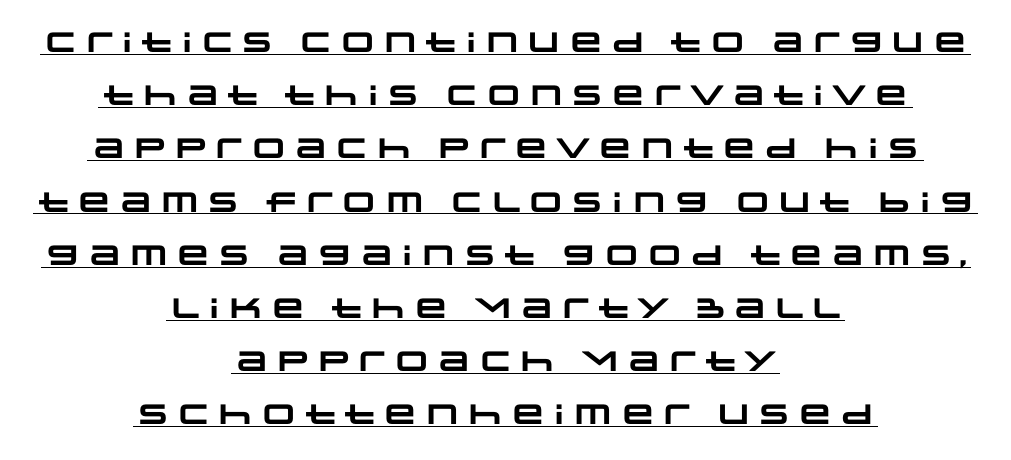
Glance below the letters and you will spot a drawn line. Serif or sans? Sans — the stroke terminals are bare. On the weight axis this lands at bold, roughly 700. Visually the block forms a symmetrical silhouette, jagged on both flanks. The gaps between neighbouring characters are ordinary and unremarkable.
